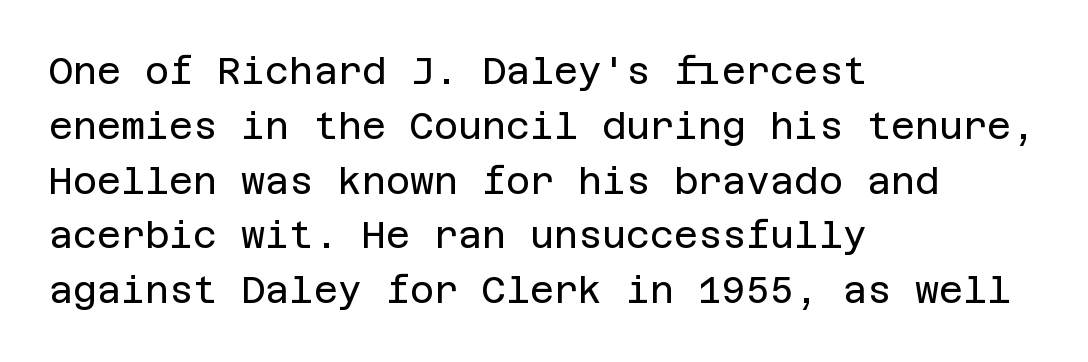
Q: Is the text bold? A: No.
Q: Is the text italic (slanted)? A: No, it is upright.
Q: Is the typeface a serif or a sans-serif typeface? A: Sans-serif.
Q: Is the text underlined? A: No.
Q: How is the paragraph aligned? A: Left-aligned.
Q: Is the spacing between letters normal or unusually wide? A: Normal.
Q: Is the spacing between lines tight, normal or loose? A: Normal.
Q: Width (condensed, normal, or wide)? A: Normal.
Q: Stroke contrast? A: Low.
Q: x-height? A: Large.
